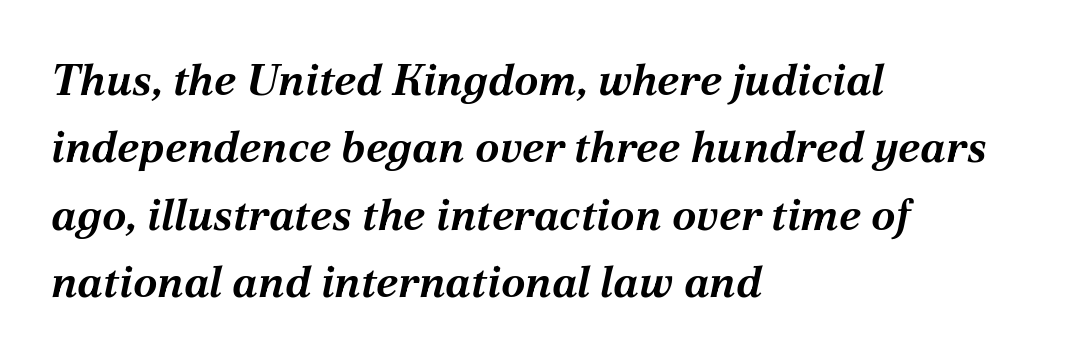
Yep, that's italic — everything's leaning. Plain, unruled lines of type. Each word holds together tightly as a unit, with standard inter-letter gaps. Thick stems and heavy bowls — unmistakably bold. These lines are rendered in a variable-pitch font. Quick note: interline space is typical.
